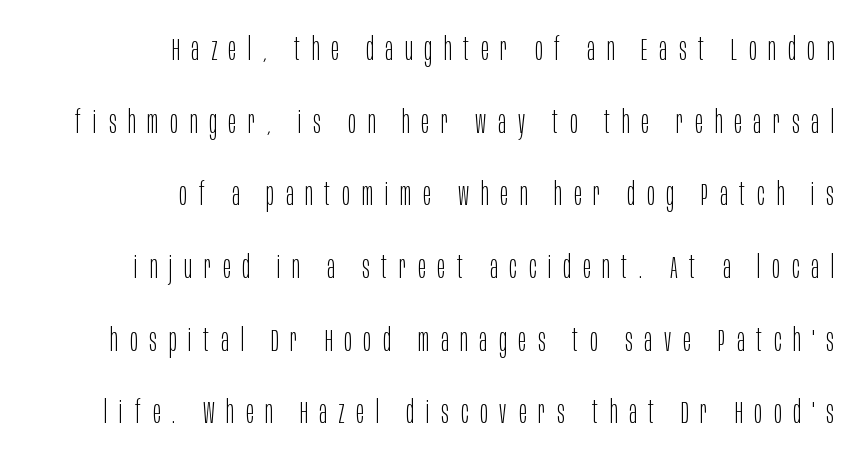
The image shows 32 px light, condensed sans-serif type, upright; set right-aligned, loose line spacing (2.27x), unusually wide letter spacing (+0.37 em), not underlined; low stroke contrast and a large x-height.
